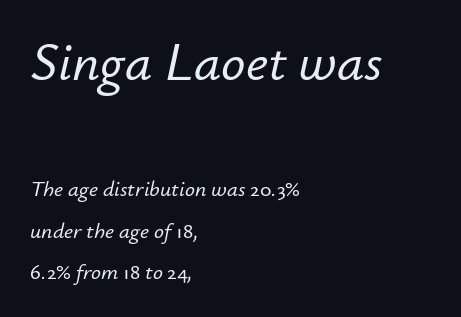
The image shows 54 px text type, italic (leaning right); set left-aligned, line spacing 1.89x, normal letter spacing, not underlined; the first (top) block is 2.45x larger; low stroke contrast and a small x-height.
